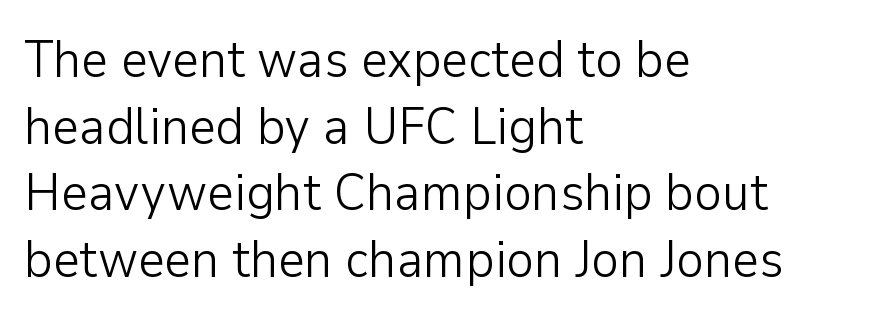
The image shows 52 px light sans-serif type, upright; set left-aligned, normal line spacing (1.28x), normal letter spacing, not underlined; low stroke contrast and a medium x-height.
